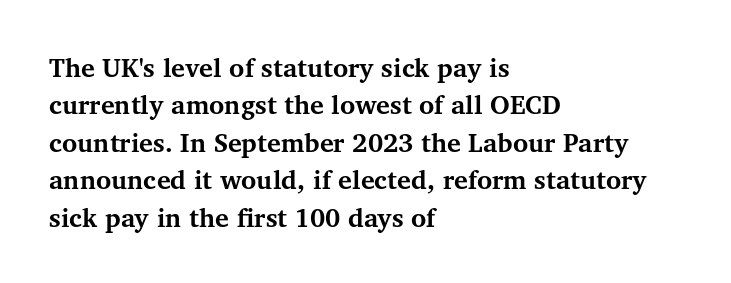
When letters stand straight like this, we call the style roman or upright. A clean baseline with only descenders dipping below it. Horizontally, the lines are justified to the leading edge only. Is there much room between lines? A standard amount, neither cramped nor airy.
